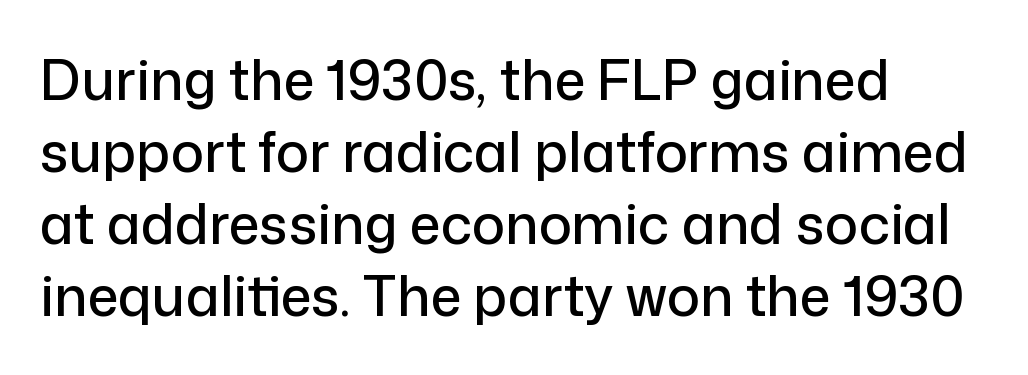
Q: Is the text italic (slanted)? A: No, it is upright.
Q: Is the typeface a serif or a sans-serif typeface? A: Sans-serif.
Q: Is the text underlined? A: No.
Q: How is the paragraph aligned? A: Left-aligned.
Q: Is the spacing between letters normal or unusually wide? A: Normal.
Q: Is the spacing between lines tight, normal or loose? A: Normal.
Q: Width (condensed, normal, or wide)? A: Normal.
Q: Stroke contrast? A: Low.
Q: x-height? A: Medium.
Q: Monospaced? A: No.
